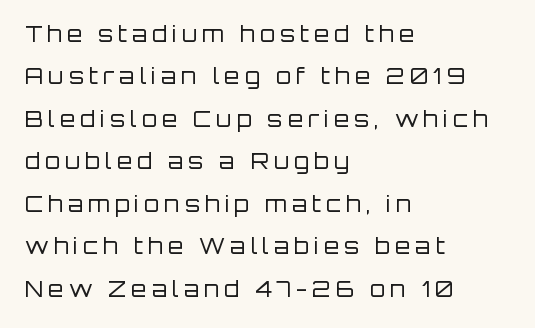
Q: Is the text bold? A: No.
Q: Is the text italic (slanted)? A: No, it is upright.
Q: Is the text underlined? A: No.
Q: How is the paragraph aligned? A: Left-aligned.
Q: Is the spacing between letters normal or unusually wide? A: Unusually wide.
Q: Is the spacing between lines tight, normal or loose? A: Loose.
